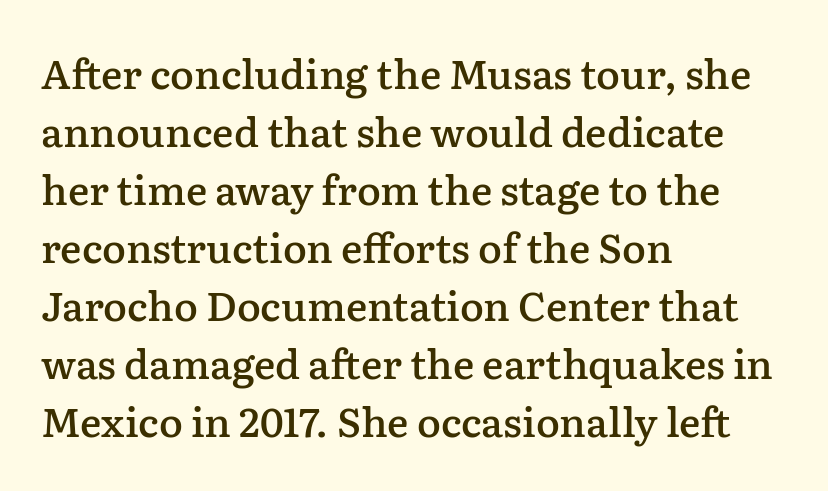
Q: Is the text bold? A: Semi-bold.
Q: Is the text italic (slanted)? A: No, it is upright.
Q: Is the typeface a serif or a sans-serif typeface? A: Serif.
Q: Is the text underlined? A: No.
Q: How is the paragraph aligned? A: Left-aligned.
Q: Is the spacing between letters normal or unusually wide? A: Normal.
Q: Is the spacing between lines tight, normal or loose? A: Normal.
Q: Width (condensed, normal, or wide)? A: Normal.
Q: Stroke contrast? A: Low.
Q: x-height? A: Medium.
Q: Monospaced? A: No.
